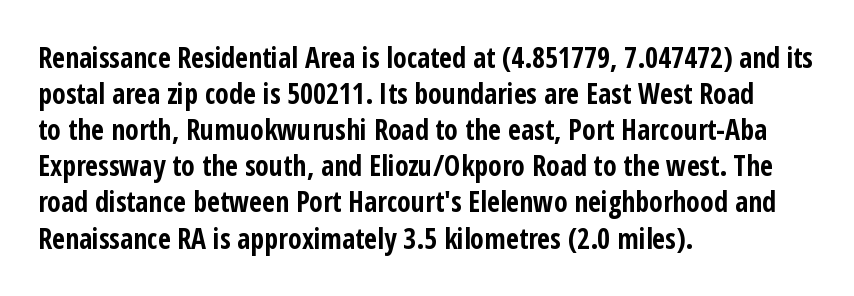
The block of text has a typical density, with ordinary space between rows. Each row of text sits above clean, open space. The horizontal fit of the characters is conventional and even. Students, this is bold: see how much ink each stroke carries.
